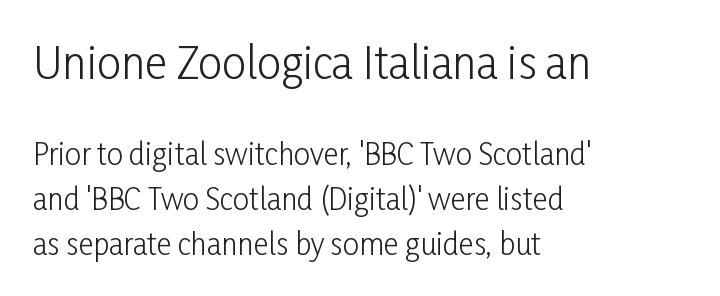
Q: Is the text bold? A: No.
Q: Is the text italic (slanted)? A: No, it is upright.
Q: Is the typeface a serif or a sans-serif typeface? A: Sans-serif.
Q: Is the text underlined? A: No.
Q: How is the paragraph aligned? A: Left-aligned.
Q: Is the spacing between letters normal or unusually wide? A: Normal.
Q: Is the spacing between lines tight, normal or loose? A: Normal.
Q: Which block of text is set in a larger size, the first (top) or the second (bottom)? A: The first (top) one.
Q: Width (condensed, normal, or wide)? A: Condensed.
Q: Stroke contrast? A: Low.
Q: x-height? A: Medium.
Q: Monospaced? A: No.
